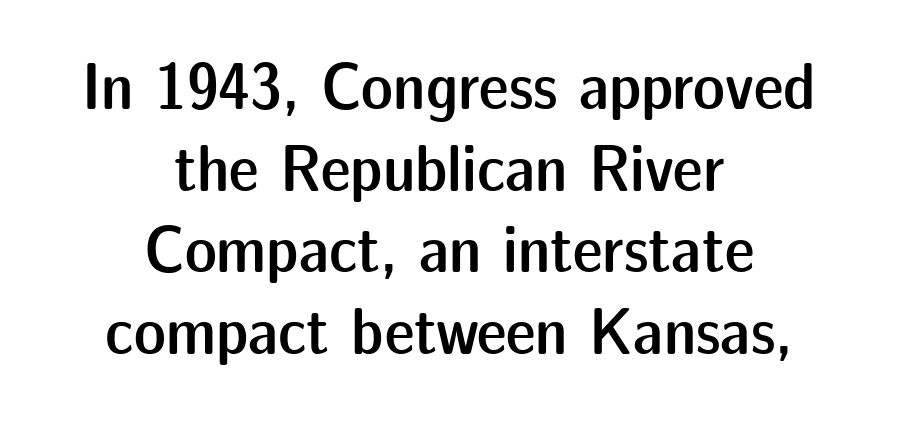
The image shows 67 px semibold sans-serif type, upright; set centered, line spacing 1.22x, normal letter spacing, not underlined; low stroke contrast and a medium x-height.
